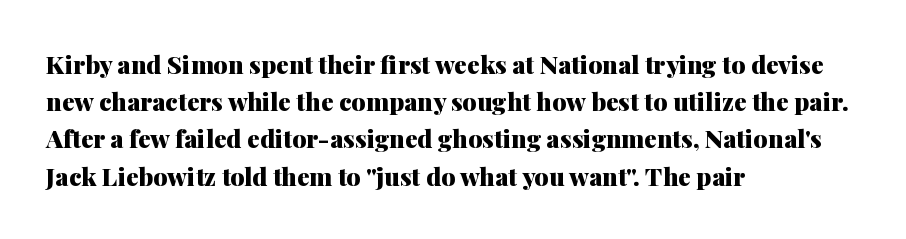
Q: Is the text bold? A: Yes.
Q: Is the text italic (slanted)? A: No, it is upright.
Q: Is the text underlined? A: No.
Q: How is the paragraph aligned? A: Left-aligned.
Q: Is the spacing between letters normal or unusually wide? A: Normal.
Q: Is the spacing between lines tight, normal or loose? A: Normal.
